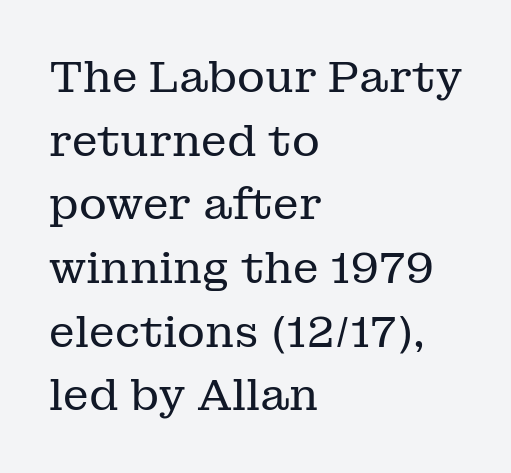
Q: Is the text bold? A: No.
Q: Is the text italic (slanted)? A: No, it is upright.
Q: Is the typeface a serif or a sans-serif typeface? A: Serif.
Q: Is the text underlined? A: No.
Q: How is the paragraph aligned? A: Left-aligned.
Q: Is the spacing between letters normal or unusually wide? A: Normal.
Q: Is the spacing between lines tight, normal or loose? A: Normal.
Q: Width (condensed, normal, or wide)? A: Normal.
Q: Stroke contrast? A: Low.
Q: x-height? A: Medium.
Q: Monospaced? A: No.
